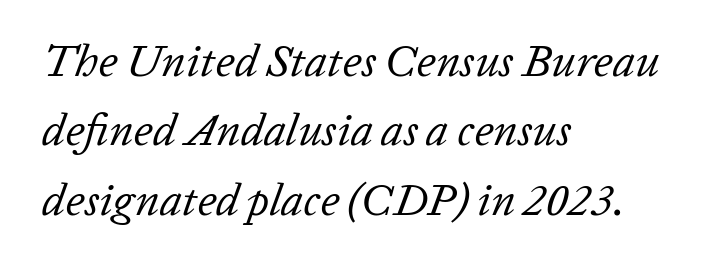
The letterforms sit at book weight or below. Each line starts at the same left margin while the right side varies. Proportional: the letters do not fall into vertical columns. Rendered with sloped, italic letterforms. Does extra space separate the letters? No, they use regular spacing.
